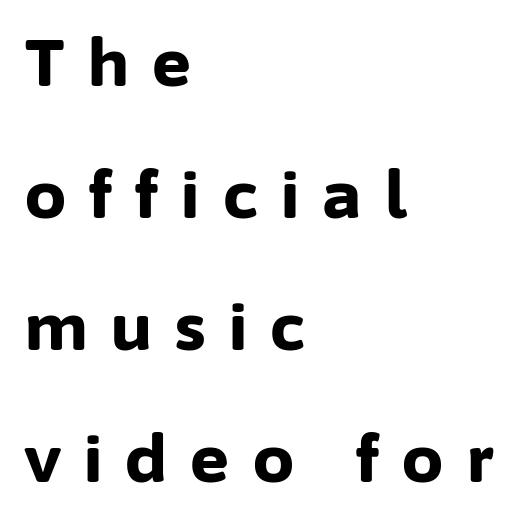
{"serif": "no", "italic": "no", "bold": "yes", "weight": "bold", "width": "normal", "stroke_contrast": "low", "x_height": "medium", "monospaced": "no", "underline": "no", "align": "left", "line_spacing": "loose", "line_spacing_ratio": 2.03, "letter_spacing": "wide", "letter_spacing_em": 0.36, "glyph_px": 65}
